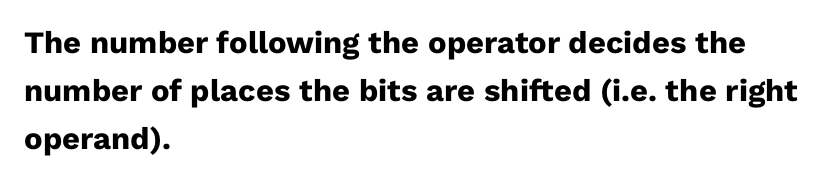
{"serif": "no", "italic": "no", "bold": "yes", "weight": "heavy", "width": "normal", "stroke_contrast": "low", "x_height": "medium", "monospaced": "no", "underline": "no", "align": "left", "line_spacing": "normal", "line_spacing_ratio": 1.55, "letter_spacing": "normal", "letter_spacing_em": 0.0, "glyph_px": 31}
